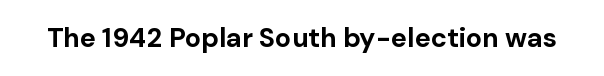
What stands out about the letter spacing? Nothing — it is the standard amount. No italicization has been applied; the sample stays upright. The gap between lines stays unmarked. Thick stems and heavy bowls — unmistakably bold.
